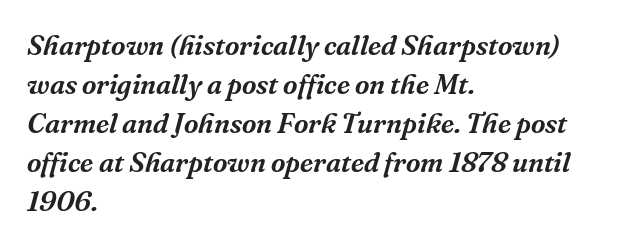
Think of a printed novel: that variable character pitch is what you see here. These lines are set flush left with a ragged right edge. What kind of face is this? One with serifs. Any mark beneath the type? The region is blank. Italic? Definitely — the glyphs are oblique. Short note: letters normally spaced.
